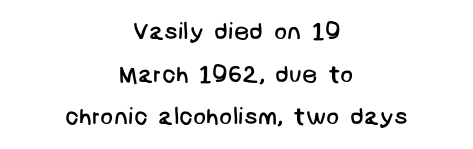
Q: Is the text bold? A: No.
Q: Is the text underlined? A: No.
Q: How is the paragraph aligned? A: Centered.
Q: Is the spacing between letters normal or unusually wide? A: Normal.
